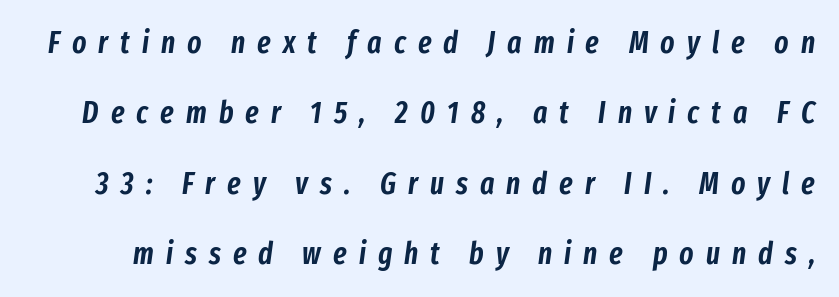
Q: Is the text italic (slanted)? A: Yes, it leans right by about 8 degrees.
Q: Is the text underlined? A: No.
Q: Is the spacing between letters normal or unusually wide? A: Unusually wide.
Q: Is the spacing between lines tight, normal or loose? A: Loose.
Q: Width (condensed, normal, or wide)? A: Condensed.
Q: Stroke contrast? A: Low.
Q: x-height? A: Medium.
Q: Monospaced? A: No.
